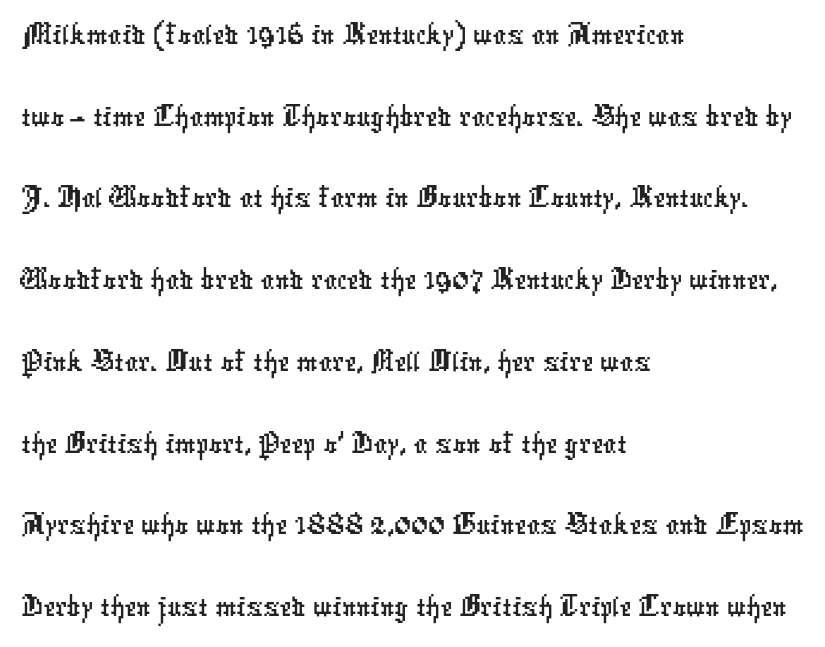
{"serif": "no", "width": "condensed", "stroke_contrast": "low", "x_height": "medium", "monospaced": "no", "underline": "no", "align": "left", "line_spacing_ratio": 1.22, "letter_spacing": "normal", "letter_spacing_em": 0.0, "glyph_px": 67}
